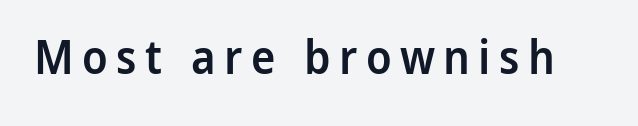
Q: Is the text bold? A: Semi-bold.
Q: Is the text italic (slanted)? A: No, it is upright.
Q: Is the typeface a serif or a sans-serif typeface? A: Sans-serif.
Q: Is the text underlined? A: No.
Q: Width (condensed, normal, or wide)? A: Normal.
Q: Stroke contrast? A: Low.
Q: x-height? A: Medium.
Q: Monospaced? A: No.
